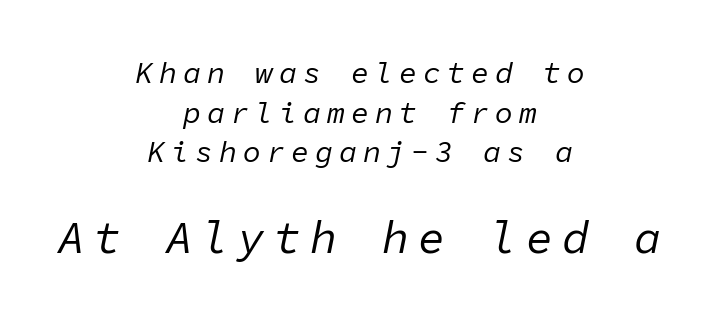
The image shows 45 px regular-weight type, italic (leaning right), monospaced; set centered, normal line spacing (1.32x), unusually wide letter spacing (+0.2 em), not underlined; the second (bottom) block is 1.5x larger; low stroke contrast and a medium x-height.
